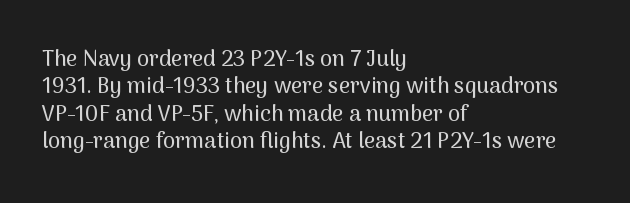
{"italic": "no", "underline": "no", "align": "left", "line_spacing_ratio": 1.24, "letter_spacing": "normal", "letter_spacing_em": 0.0, "glyph_px": 22}
